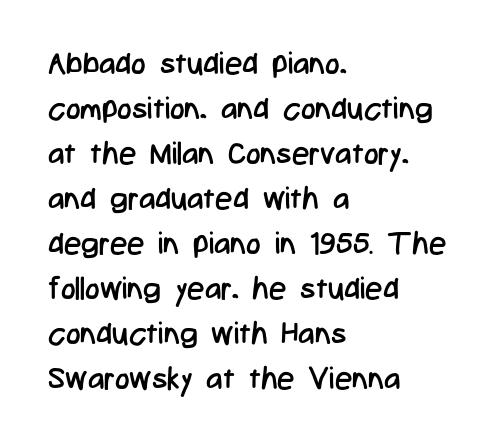
Q: Is the text bold? A: No.
Q: Is the text italic (slanted)? A: No, it is upright.
Q: Is the typeface a serif or a sans-serif typeface? A: Sans-serif.
Q: Is the text underlined? A: No.
Q: How is the paragraph aligned? A: Left-aligned.
Q: Is the spacing between letters normal or unusually wide? A: Normal.
Q: Is the spacing between lines tight, normal or loose? A: Normal.
Q: Width (condensed, normal, or wide)? A: Condensed.
Q: Stroke contrast? A: Low.
Q: x-height? A: Medium.
Q: Monospaced? A: No.
